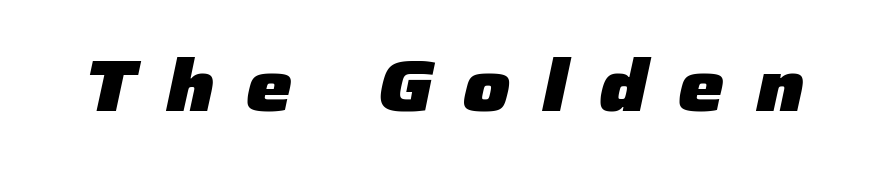
{"italic": "yes", "lean": "right", "slant_degrees": 12, "bold": "yes", "weight": "heavy", "width": "normal", "stroke_contrast": "low", "x_height": "medium", "monospaced": "no", "underline": "no", "letter_spacing": "wide", "letter_spacing_em": 0.43, "glyph_px": 73}
